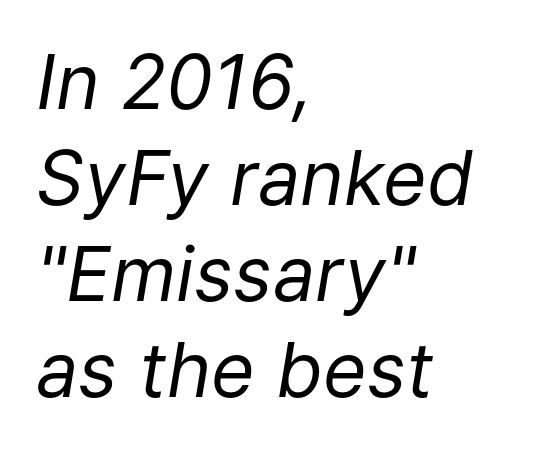
The space between consecutive lines is moderate. Alignment: flush left. This sample uses plain, unmodified letter spacing. Looks like regular typesetting: each glyph gets only the width it needs. A quiet, ordinary-to-light weight characterises the typeface. A clean baseline with only descenders dipping below it.
